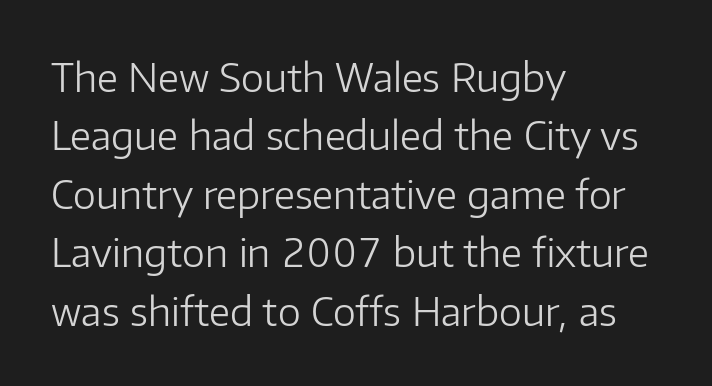
{"serif": "no", "italic": "no", "bold": "no", "weight": "light", "width": "normal", "stroke_contrast": "low", "x_height": "medium", "monospaced": "no", "underline": "no", "align": "left", "line_spacing": "normal", "line_spacing_ratio": 1.5, "letter_spacing": "normal", "letter_spacing_em": 0.0, "glyph_px": 39}
